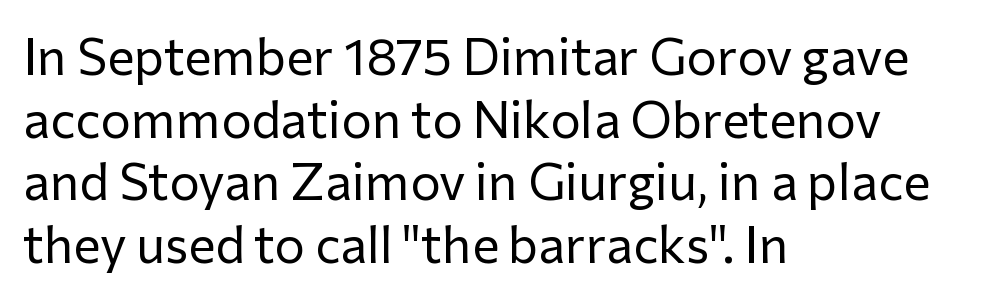
{"serif": "no", "italic": "no", "bold": "no", "weight": "regular", "width": "normal", "stroke_contrast": "low", "x_height": "medium", "monospaced": "no", "underline": "no", "align": "left", "line_spacing_ratio": 1.23, "letter_spacing": "normal", "letter_spacing_em": 0.0, "glyph_px": 51}
